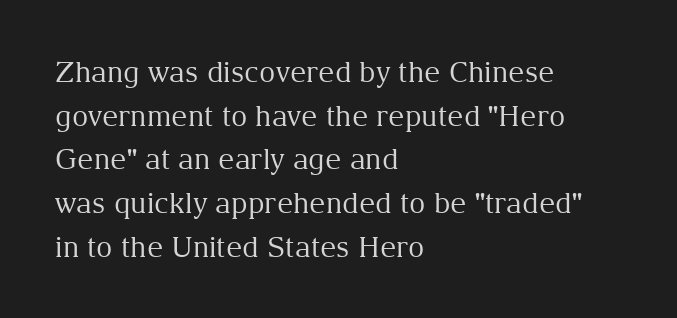
Unbolded letterforms with no extra heft. Bare-footed words on every line. The letters advance in unequal steps, a hallmark of proportional type. The letterforms sit shoulder to shoulder at normal distance. In CSS terms this would be text-align: left.
